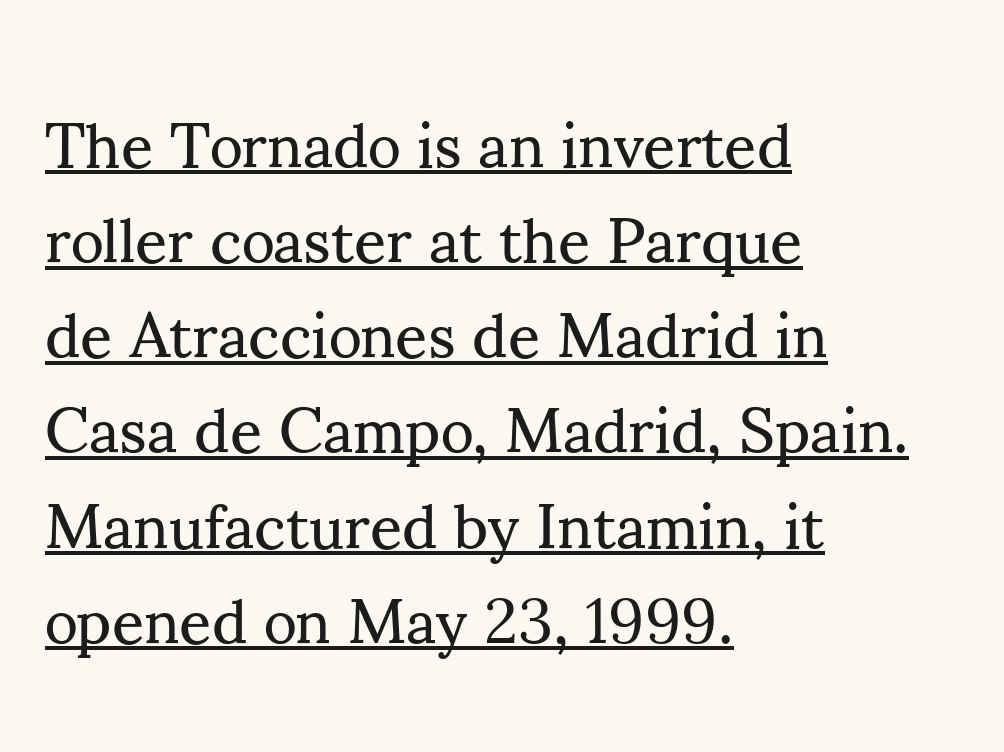
{"serif": "yes", "italic": "no", "bold": "no", "weight": "regular", "width": "normal", "stroke_contrast": "medium", "x_height": "small", "monospaced": "no", "underline": "yes", "align": "left", "line_spacing": "normal", "line_spacing_ratio": 1.51, "letter_spacing": "normal", "letter_spacing_em": 0.0, "glyph_px": 63}
